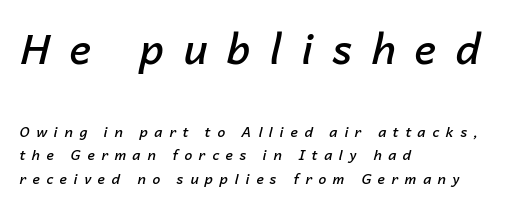
Bare-footed words on every line. The tracking jumps out immediately: characters are airy and widely separated. The text block is weighted toward the left margin, trailing off unevenly rightward. The rendering applies a slant to the glyphs.
